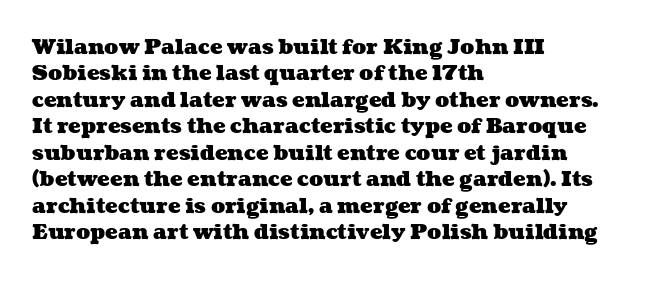
Q: Is the text bold? A: Yes.
Q: Is the text underlined? A: No.
Q: How is the paragraph aligned? A: Left-aligned.
Q: Is the spacing between letters normal or unusually wide? A: Normal.
Q: Is the spacing between lines tight, normal or loose? A: Normal.
